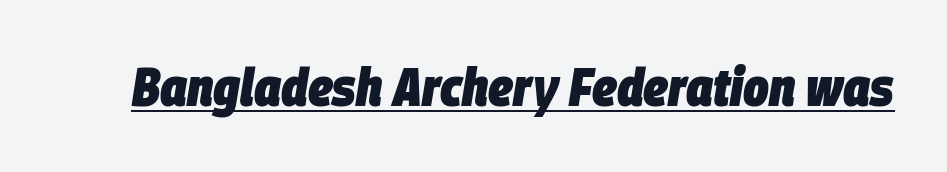
{"italic": "yes", "lean": "right", "slant_degrees": 9, "bold": "yes", "weight": "heavy", "width": "condensed", "stroke_contrast": "low", "x_height": "large", "monospaced": "no", "underline": "yes", "letter_spacing": "normal", "letter_spacing_em": 0.0, "glyph_px": 54}
